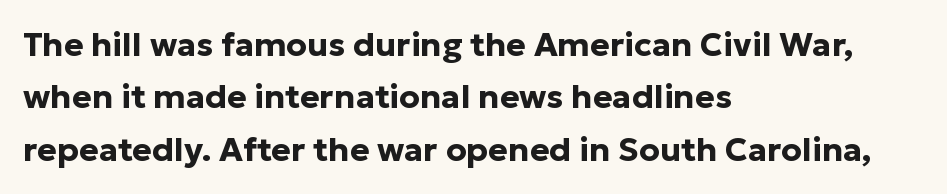
{"serif": "no", "italic": "no", "bold": "yes", "weight": "bold", "width": "normal", "stroke_contrast": "low", "x_height": "medium", "monospaced": "no", "underline": "no", "align": "left", "line_spacing": "normal", "line_spacing_ratio": 1.59, "letter_spacing": "normal", "letter_spacing_em": 0.0, "glyph_px": 33}
